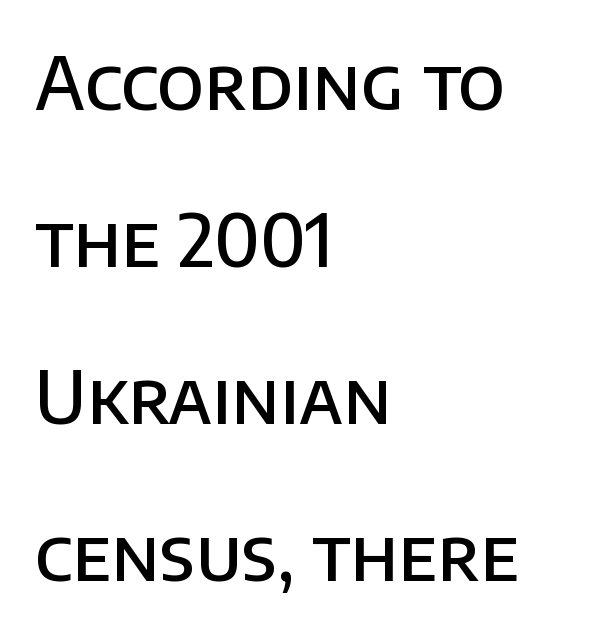
You could not count columns in this text — the font is proportionally spaced. Leading is clearly above the norm, producing a sparse column. Every stem runs plumb, perpendicular to the baseline. The words here are not underlined. No extra tracking has been applied to these lines.
